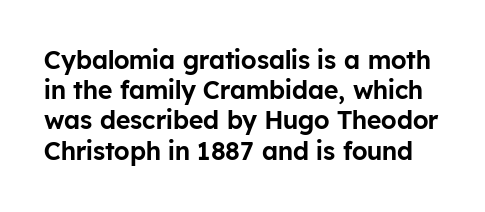
The image shows 25 px text type, upright; set line spacing 1.21x, normal letter spacing, not underlined.
